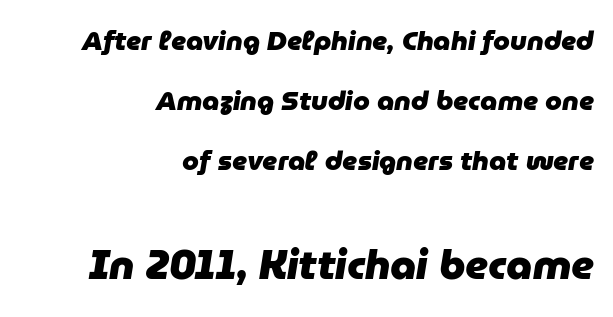
Q: Is the text bold? A: Yes.
Q: Is the text italic (slanted)? A: Yes, it leans right by about 9 degrees.
Q: Is the text underlined? A: No.
Q: How is the paragraph aligned? A: Right-aligned.
Q: Is the spacing between letters normal or unusually wide? A: Normal.
Q: Is the spacing between lines tight, normal or loose? A: Loose.
Q: Which block of text is set in a larger size, the first (top) or the second (bottom)? A: The second (bottom) one.
Q: Width (condensed, normal, or wide)? A: Normal.
Q: Stroke contrast? A: Low.
Q: x-height? A: Medium.
Q: Monospaced? A: No.
